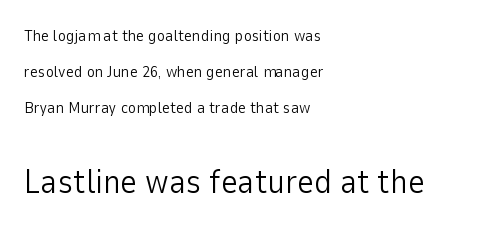
The passage shown stacks its lines with a broad gap. The passage shown is not bold in any degree. There is no visible air inserted between adjacent glyphs. Does the copy run flush right? No — it runs flush left. Character widths vary here, with narrow letters taking less room than wide ones. The letters carry no serifs — their stems end cleanly without finishing strokes.
